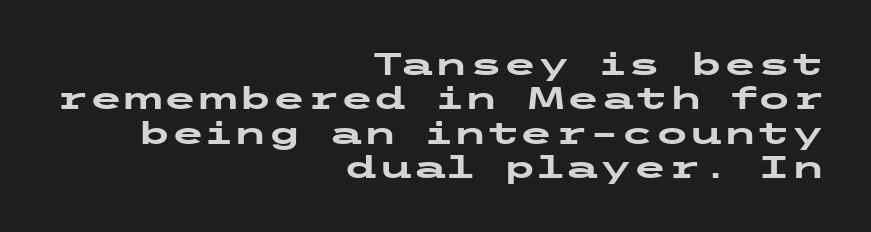
The image shows 31 px heavy, wide sans-serif type, upright; set right-aligned, tight line spacing (1.11x), normal letter spacing, not underlined; low stroke contrast and a medium x-height.
